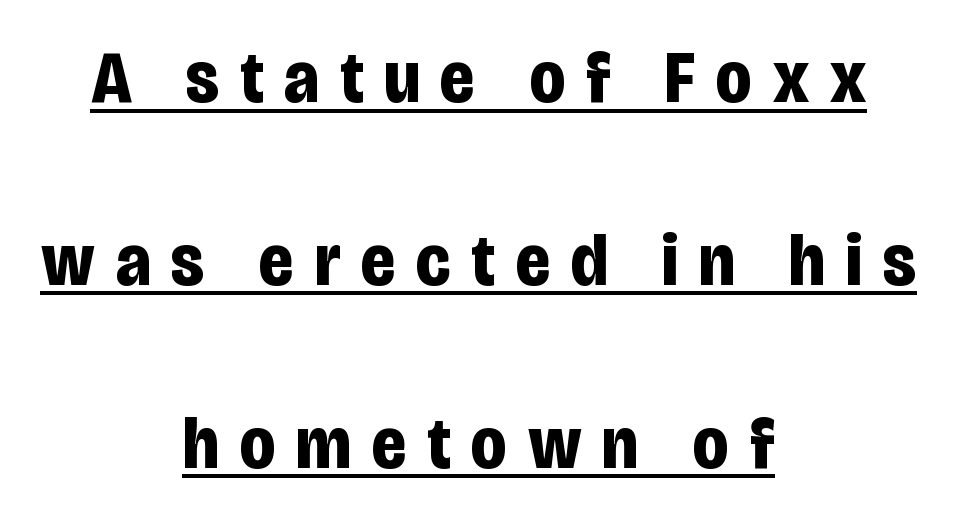
{"serif": "no", "italic": "no", "bold": "yes", "weight": "bold", "width": "condensed", "stroke_contrast": "low", "x_height": "large", "monospaced": "no", "underline": "yes", "align": "center", "line_spacing": "loose", "line_spacing_ratio": 2.47, "letter_spacing": "wide", "letter_spacing_em": 0.28, "glyph_px": 74}
